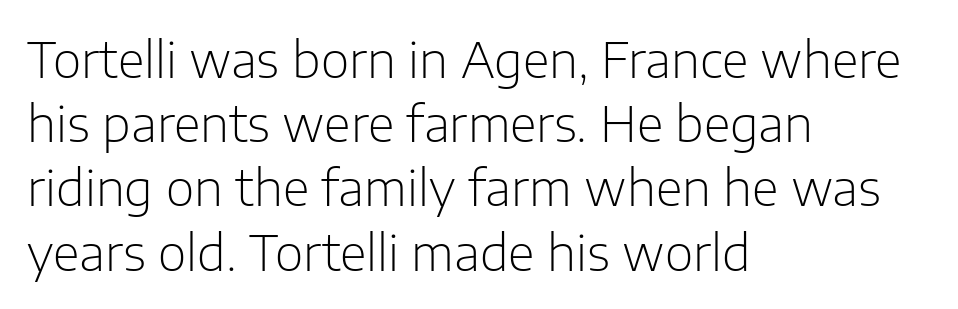
The image shows 49 px light sans-serif type, upright; set left-aligned, normal line spacing (1.31x), normal letter spacing, not underlined; low stroke contrast and a medium x-height.
